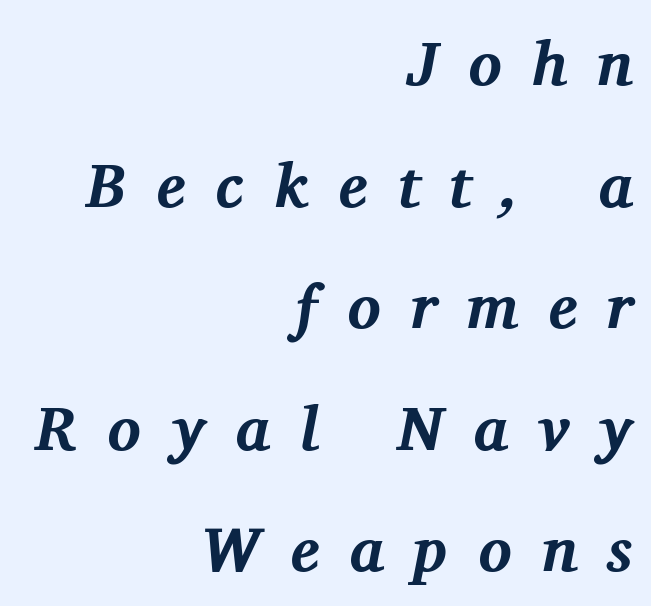
{"serif": "yes", "italic": "yes", "lean": "right", "slant_degrees": 11, "bold": "yes", "weight": "bold", "width": "normal", "stroke_contrast": "medium", "x_height": "medium", "monospaced": "no", "underline": "no", "align": "right", "line_spacing": "loose", "line_spacing_ratio": 1.96, "letter_spacing": "wide", "letter_spacing_em": 0.48, "glyph_px": 62}
